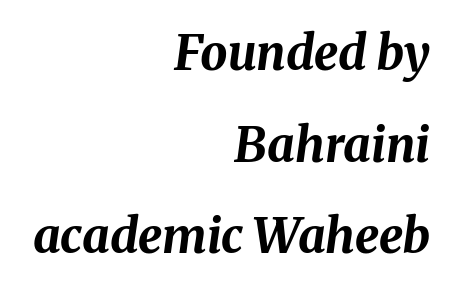
The tracking reads as untouched default to a designer's eye. One glance says open: line gaps are wider than usual. These lines are rendered in a variable-pitch font. Tall strokes in this sample are angled rather than plumb.
